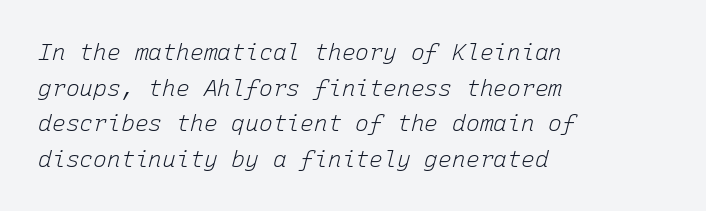
The image shows 23 px text type, italic (leaning right); set left-aligned, normal line spacing (1.55x), normal letter spacing, not underlined.
